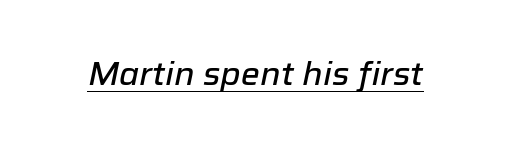
{"italic": "yes", "lean": "right", "slant_degrees": 12, "width": "normal", "stroke_contrast": "low", "x_height": "medium", "monospaced": "no", "underline": "yes", "letter_spacing": "normal", "letter_spacing_em": 0.0, "glyph_px": 32}
